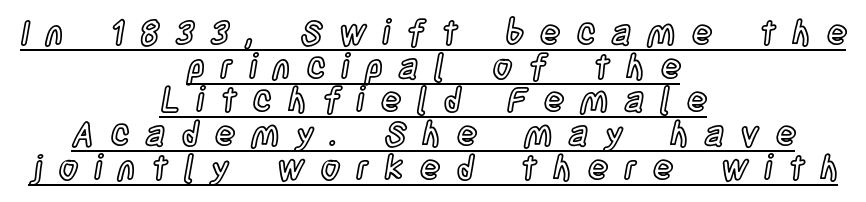
{"width": "condensed", "x_height": "large", "monospaced": "no", "underline": "yes", "align": "center", "line_spacing": "tight", "line_spacing_ratio": 0.99, "letter_spacing": "wide", "letter_spacing_em": 0.47, "glyph_px": 34}
